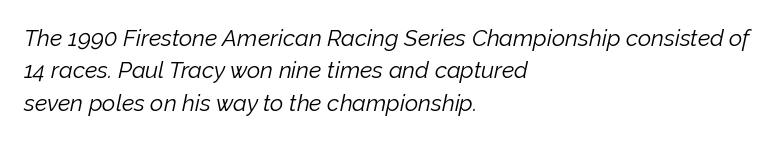
This sample uses plain, unmodified letter spacing. A typesetter would mark this as italic. The letters look calm and open, with moderate or lighter stems. A classic flush-left, rag-right setting is used for this passage. The rendering uses a moderate line-height, typical for paragraphs. Glance below the letters and you will spot only blank space.
